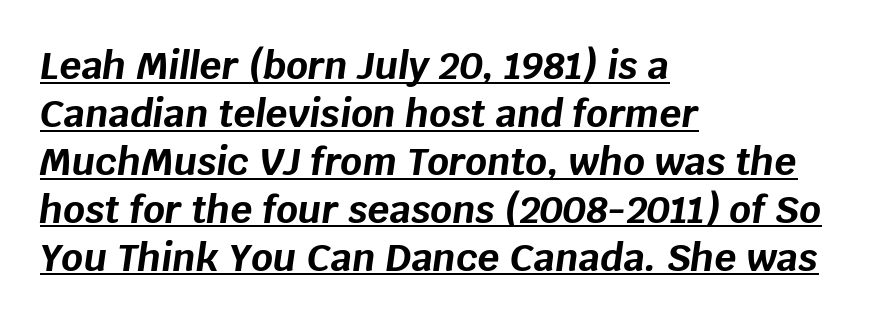
{"italic": "yes", "lean": "right", "slant_degrees": 8, "bold": "yes", "weight": "bold", "width": "normal", "stroke_contrast": "low", "x_height": "large", "monospaced": "no", "underline": "yes", "align": "left", "line_spacing": "normal", "line_spacing_ratio": 1.26, "letter_spacing": "normal", "letter_spacing_em": 0.0, "glyph_px": 38}
